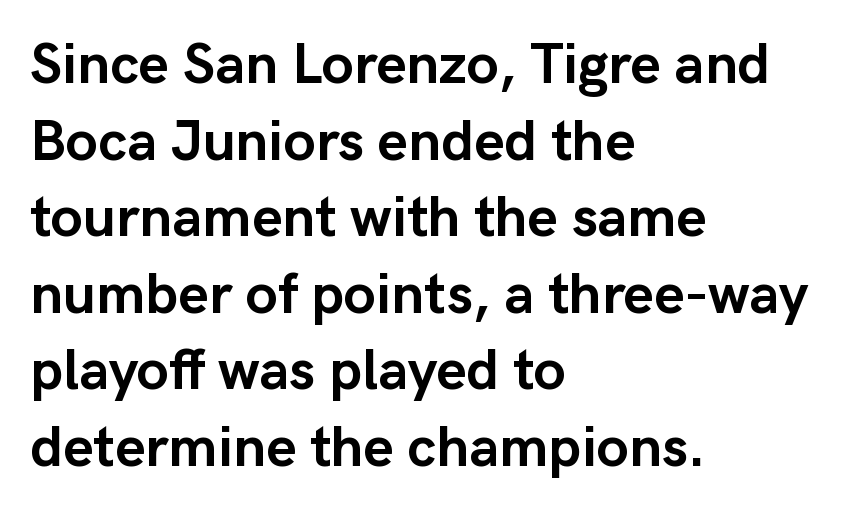
{"serif": "no", "italic": "no", "bold": "yes", "weight": "semibold", "width": "normal", "stroke_contrast": "low", "x_height": "medium", "monospaced": "no", "underline": "no", "align": "left", "line_spacing": "normal", "line_spacing_ratio": 1.32, "letter_spacing": "normal", "letter_spacing_em": 0.0, "glyph_px": 58}
